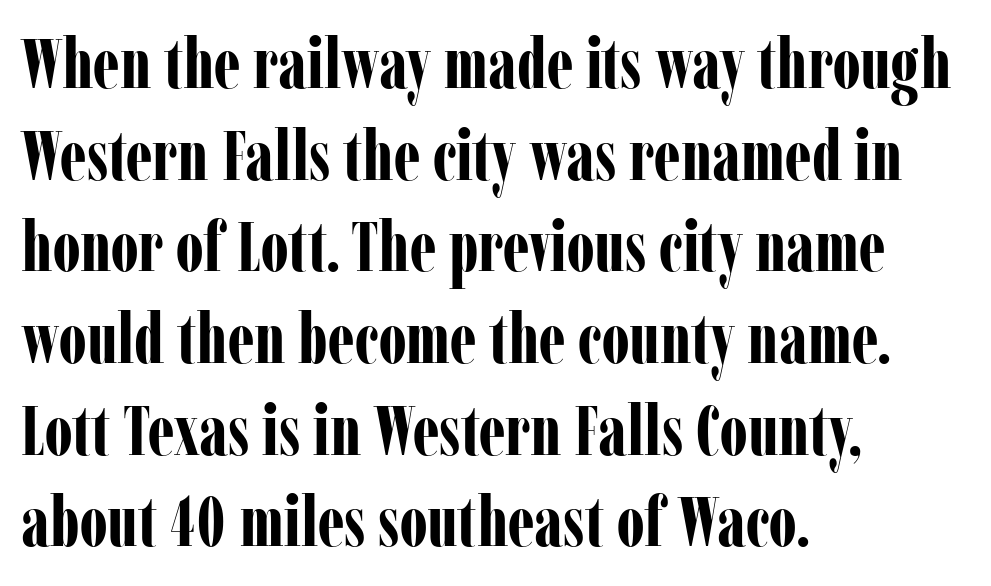
The image shows 70 px bold, condensed serif type, upright; set left-aligned, normal line spacing (1.31x), normal letter spacing, not underlined; low stroke contrast and a medium x-height.
